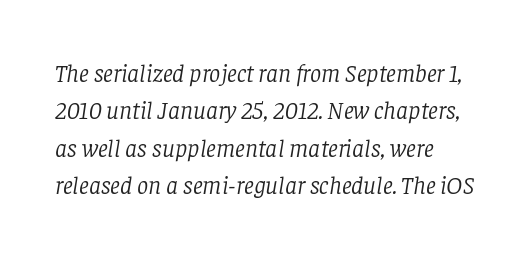
The image shows 25 px text type, italic (leaning right); set left-aligned, normal line spacing (1.5x), normal letter spacing, not underlined.
